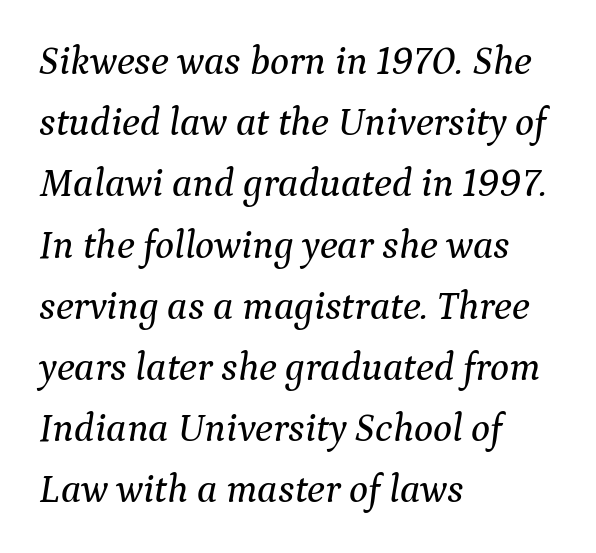
Left-aligned paragraph, ragged on the right. Yep, that's italic — everything's leaning. Varying glyph widths throughout — classic text-font behaviour. The type is set solid horizontally, with unmodified tracking. Check the space under the baseline: it is left empty. The space between consecutive lines is moderate.
